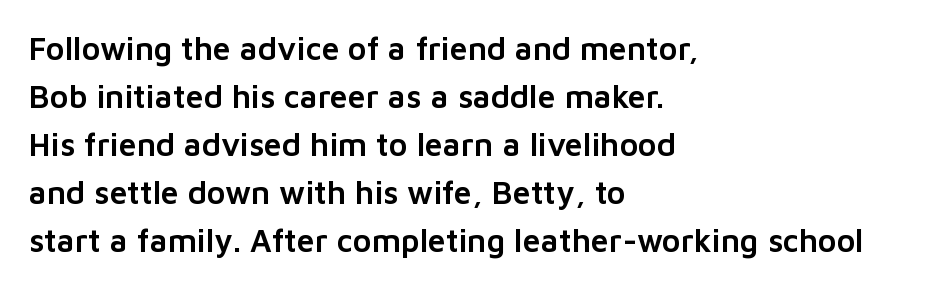
Q: Is the text italic (slanted)? A: No, it is upright.
Q: Is the typeface a serif or a sans-serif typeface? A: Sans-serif.
Q: Is the text underlined? A: No.
Q: How is the paragraph aligned? A: Left-aligned.
Q: Is the spacing between letters normal or unusually wide? A: Normal.
Q: Is the spacing between lines tight, normal or loose? A: Normal.
Q: Width (condensed, normal, or wide)? A: Normal.
Q: Stroke contrast? A: Low.
Q: x-height? A: Medium.
Q: Monospaced? A: No.
